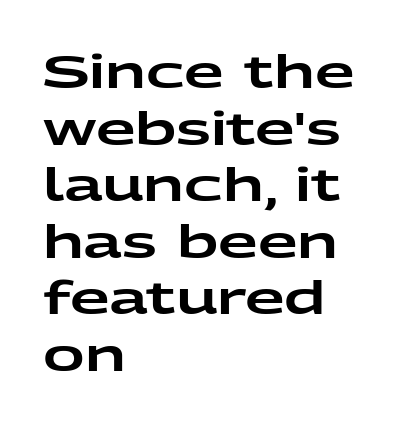
The image shows 46 px wide sans-serif type, upright; set left-aligned, line spacing 1.23x, normal letter spacing, not underlined; low stroke contrast and a medium x-height.
